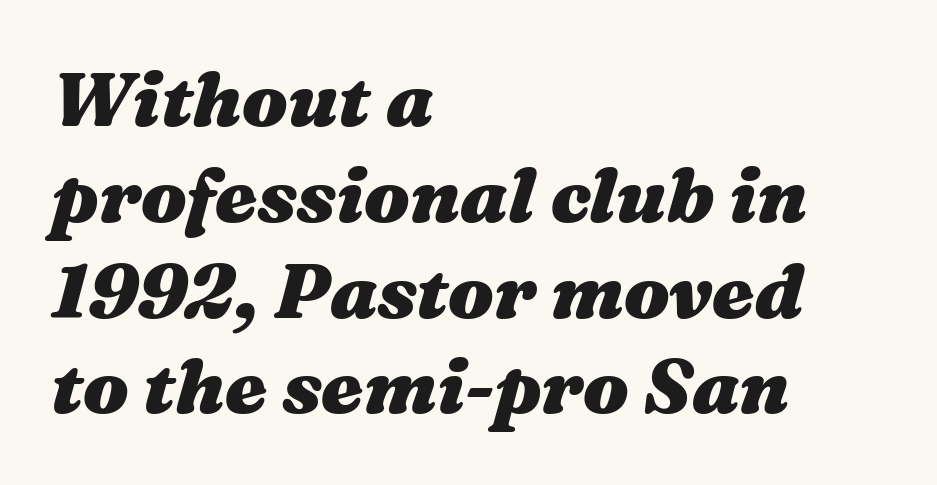
Q: Is the text bold? A: Yes.
Q: Is the text italic (slanted)? A: Yes, it leans right by about 16 degrees.
Q: Is the text underlined? A: No.
Q: How is the paragraph aligned? A: Left-aligned.
Q: Is the spacing between letters normal or unusually wide? A: Normal.
Q: Is the spacing between lines tight, normal or loose? A: Normal.
Q: Width (condensed, normal, or wide)? A: Wide.
Q: Stroke contrast? A: Medium.
Q: x-height? A: Medium.
Q: Monospaced? A: No.
